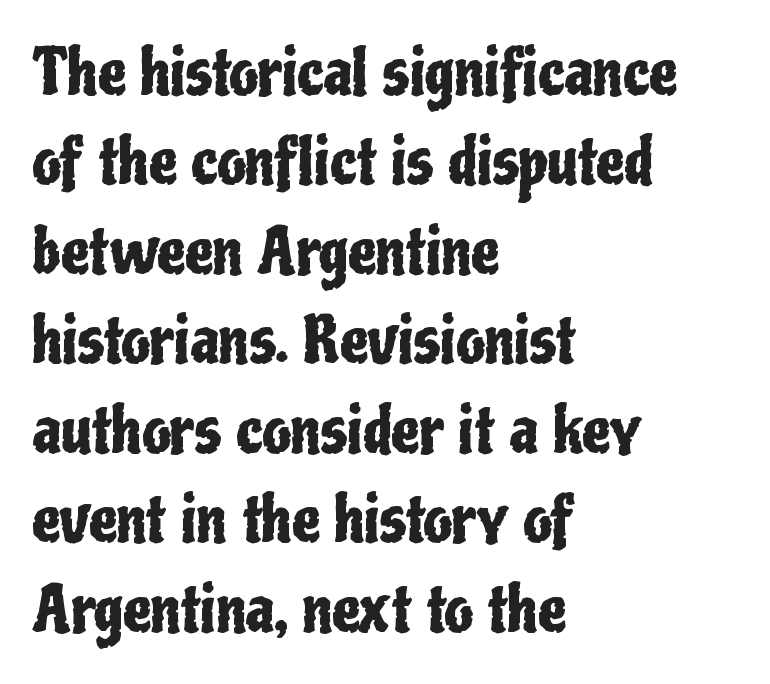
The typography opts for an upright posture over an oblique one. The rows are spaced the way most documents space them. Check under the words: just untouched page. A classic flush-left, rag-right setting is used for this passage.
